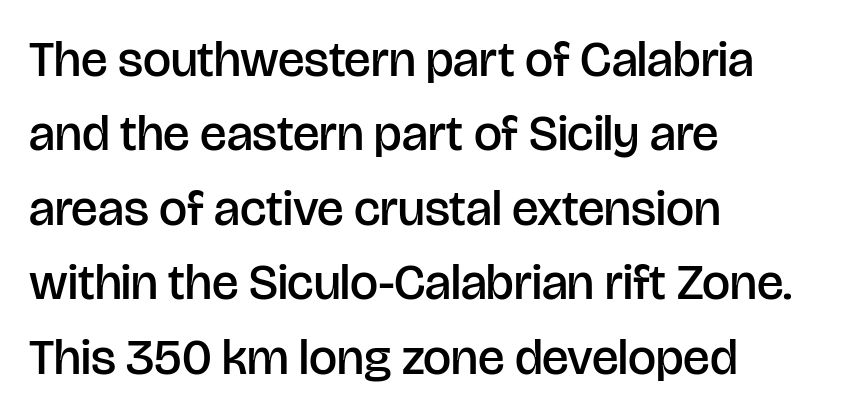
The image shows 50 px semibold sans-serif type, upright; set left-aligned, normal line spacing (1.49x), normal letter spacing, not underlined; low stroke contrast and a large x-height.
